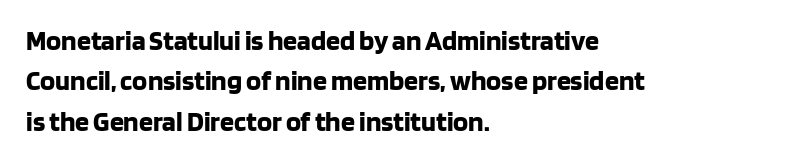
The image shows 28 px bold sans-serif type, upright; set left-aligned, normal line spacing (1.44x), normal letter spacing, not underlined; low stroke contrast and a large x-height.
